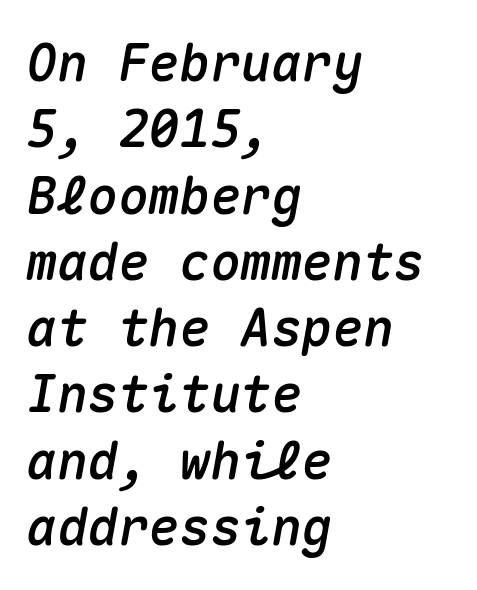
The image shows 51 px text type, italic (leaning right), monospaced; set left-aligned, normal line spacing (1.3x), normal letter spacing, not underlined; medium stroke contrast and a medium x-height.
